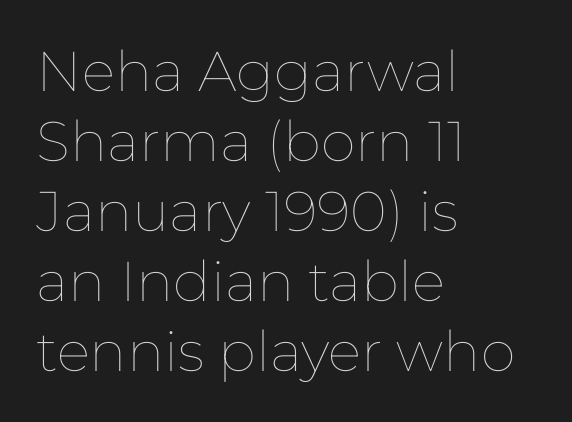
The image shows 56 px thin type, upright; set left-aligned, normal line spacing (1.25x), normal letter spacing, not underlined; low stroke contrast and a medium x-height.
